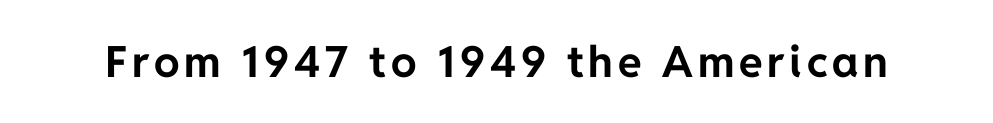
Q: Is the text bold? A: Yes.
Q: Is the text italic (slanted)? A: No, it is upright.
Q: Is the typeface a serif or a sans-serif typeface? A: Sans-serif.
Q: Is the text underlined? A: No.
Q: Width (condensed, normal, or wide)? A: Normal.
Q: Stroke contrast? A: Low.
Q: x-height? A: Medium.
Q: Monospaced? A: No.
